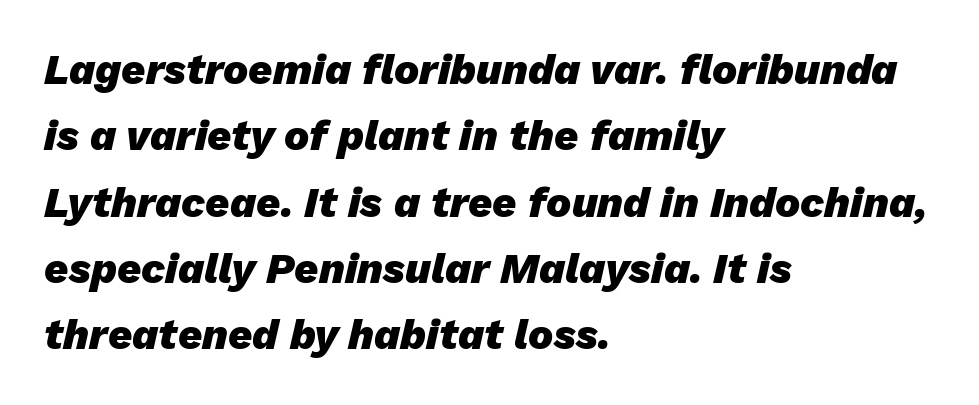
Caption: standard tracking, unaltered. Looking at the ascenders, they clearly lean. Anything drawn beneath the words? Only blank space. On the weight axis this lands at bold, roughly 700. These lines stack with their left ends in a neat column. The rendering uses natural spacing where letterforms have individual widths.
